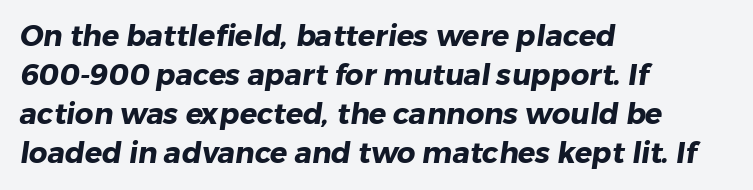
Q: Is the text bold? A: Yes.
Q: Is the typeface a serif or a sans-serif typeface? A: Sans-serif.
Q: Is the text underlined? A: No.
Q: How is the paragraph aligned? A: Left-aligned.
Q: Is the spacing between letters normal or unusually wide? A: Normal.
Q: Is the spacing between lines tight, normal or loose? A: Normal.
Q: Width (condensed, normal, or wide)? A: Normal.
Q: Stroke contrast? A: Low.
Q: x-height? A: Medium.
Q: Monospaced? A: No.
